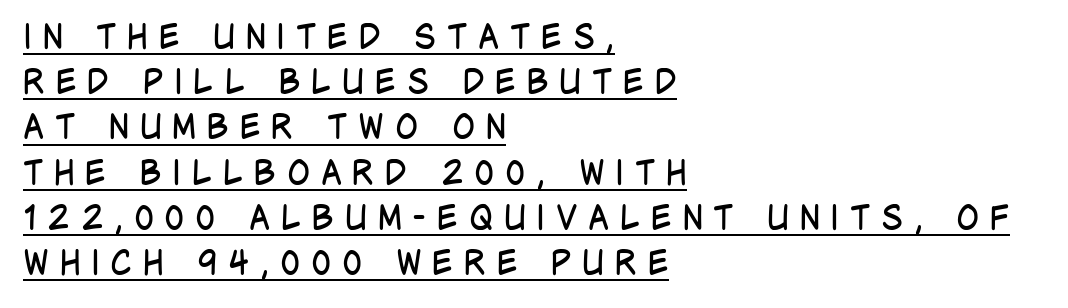
The image shows 34 px regular-weight, condensed sans-serif type, upright; set left-aligned, normal line spacing (1.33x), unusually wide letter spacing (+0.31 em), underlined; low stroke contrast and a large x-height.
